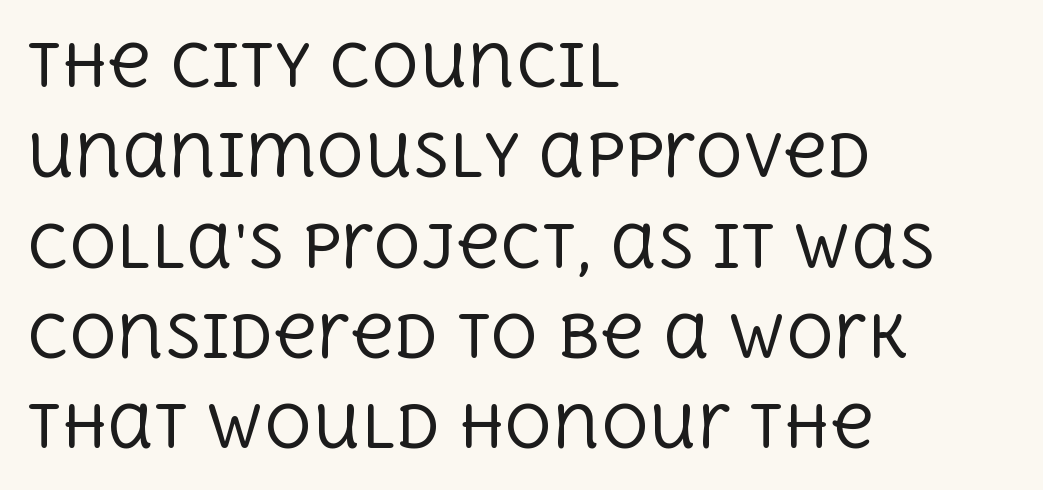
Q: Is the text bold? A: No.
Q: Is the text italic (slanted)? A: No, it is upright.
Q: Is the typeface a serif or a sans-serif typeface? A: Serif.
Q: Is the text underlined? A: No.
Q: How is the paragraph aligned? A: Left-aligned.
Q: Is the spacing between letters normal or unusually wide? A: Normal.
Q: Is the spacing between lines tight, normal or loose? A: Normal.
Q: Width (condensed, normal, or wide)? A: Normal.
Q: x-height? A: Large.
Q: Monospaced? A: No.
